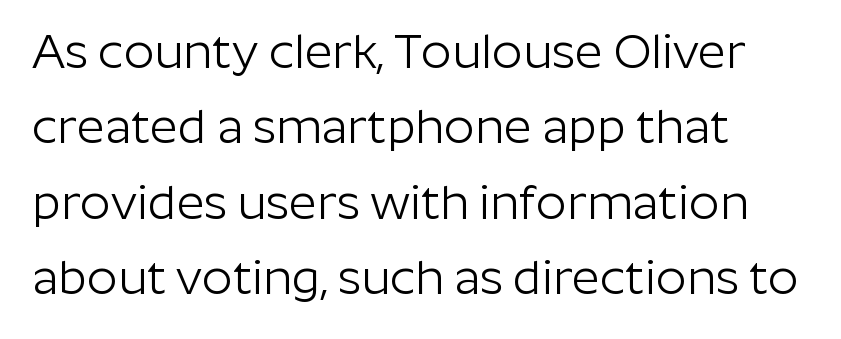
Q: Is the text bold? A: No.
Q: Is the text italic (slanted)? A: No, it is upright.
Q: Is the typeface a serif or a sans-serif typeface? A: Sans-serif.
Q: Is the text underlined? A: No.
Q: How is the paragraph aligned? A: Left-aligned.
Q: Is the spacing between letters normal or unusually wide? A: Normal.
Q: Is the spacing between lines tight, normal or loose? A: Normal.
Q: Width (condensed, normal, or wide)? A: Normal.
Q: Stroke contrast? A: Low.
Q: x-height? A: Medium.
Q: Monospaced? A: No.
